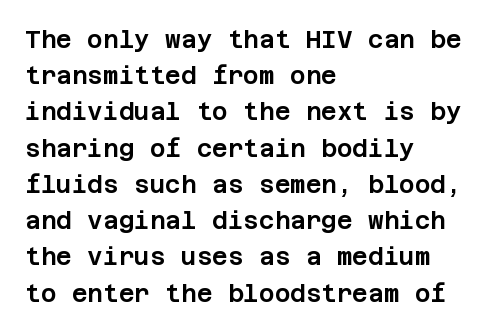
{"italic": "no", "underline": "no", "align": "left", "line_spacing": "normal", "line_spacing_ratio": 1.51, "letter_spacing": "normal", "letter_spacing_em": 0.0, "glyph_px": 24}
